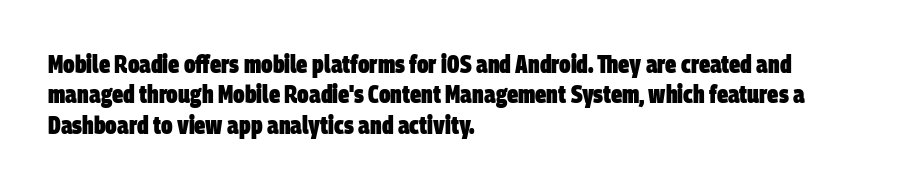
Q: Is the text bold? A: Yes.
Q: Is the text underlined? A: No.
Q: How is the paragraph aligned? A: Left-aligned.
Q: Is the spacing between letters normal or unusually wide? A: Normal.
